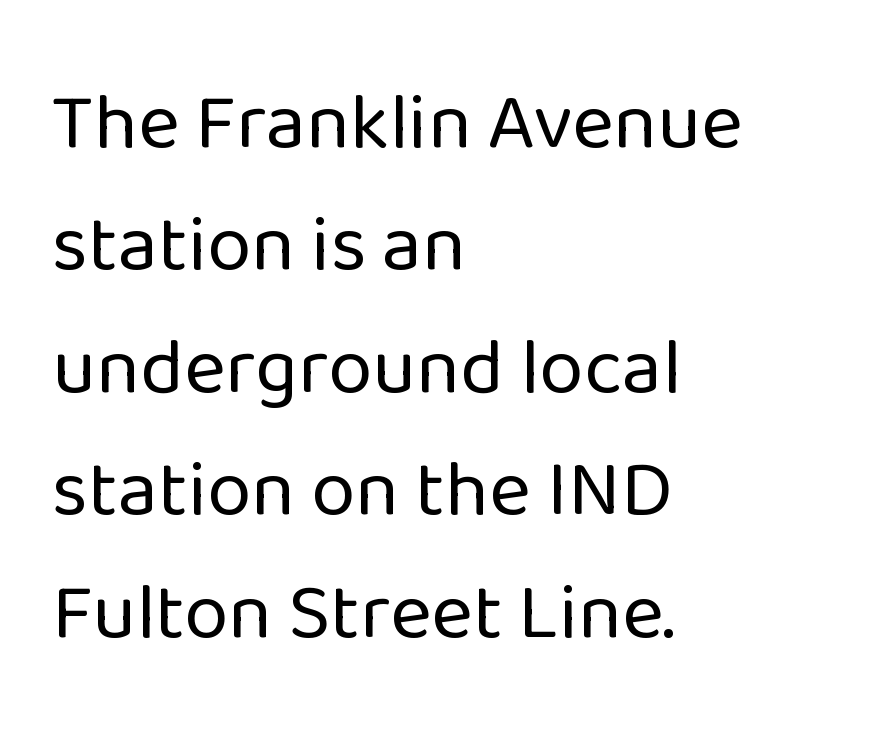
Each line starts at the same left margin while the right side varies. The horizontal fit of the characters is conventional and even. Nobody drew a line under any word here. Classification — sans serif. Weight class: somewhere from thin through regular. Is this a fixed-width face? No — the glyphs have proportional, varying widths.
